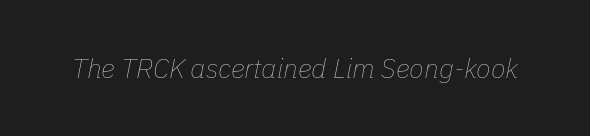
{"italic": "yes", "lean": "right", "slant_degrees": 11, "bold": "no", "underline": "no", "letter_spacing": "normal", "letter_spacing_em": 0.0, "glyph_px": 27}
